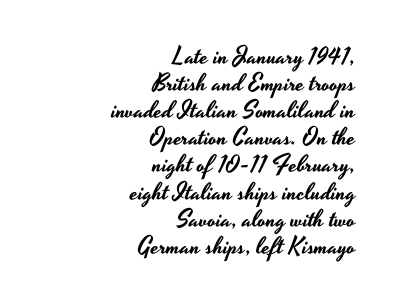
The image shows 24 px text type; set right-aligned, tight line spacing (1.13x), normal letter spacing, not underlined.
